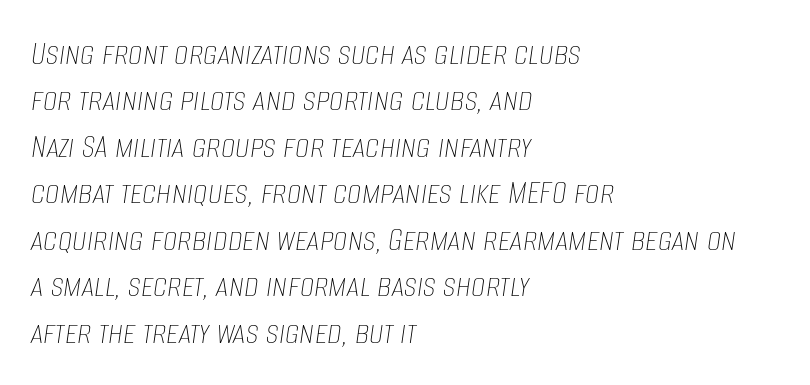
Q: Is the text bold? A: No.
Q: Is the text italic (slanted)? A: Yes, it leans right by about 8 degrees.
Q: Is the text underlined? A: No.
Q: How is the paragraph aligned? A: Left-aligned.
Q: Is the spacing between letters normal or unusually wide? A: Normal.
Q: Is the spacing between lines tight, normal or loose? A: Normal.
Q: Width (condensed, normal, or wide)? A: Condensed.
Q: Stroke contrast? A: Low.
Q: x-height? A: Large.
Q: Monospaced? A: No.
